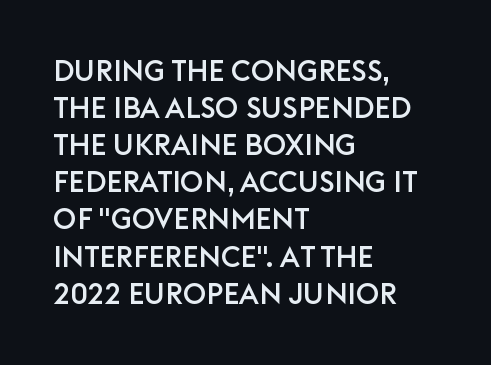
{"serif": "no", "italic": "no", "width": "normal", "stroke_contrast": "low", "x_height": "large", "monospaced": "no", "underline": "no", "align": "left", "line_spacing": "normal", "line_spacing_ratio": 1.28, "letter_spacing": "normal", "letter_spacing_em": 0.0, "glyph_px": 29}
